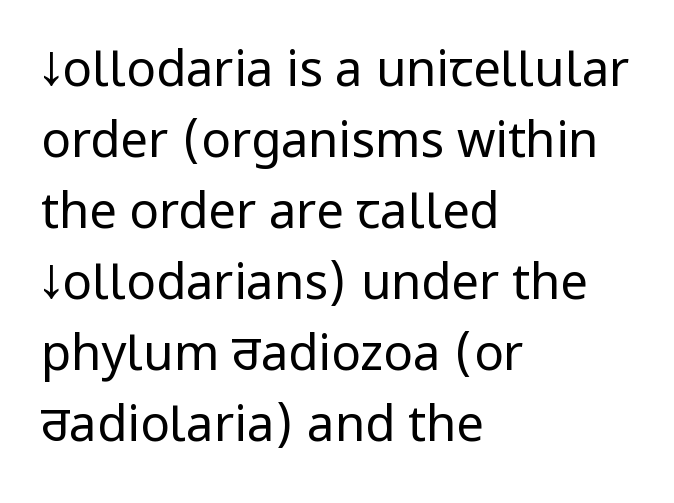
The image shows 49 px regular-weight, condensed sans-serif type, upright; set left-aligned, normal line spacing (1.45x), normal letter spacing, not underlined; low stroke contrast and a large x-height.
